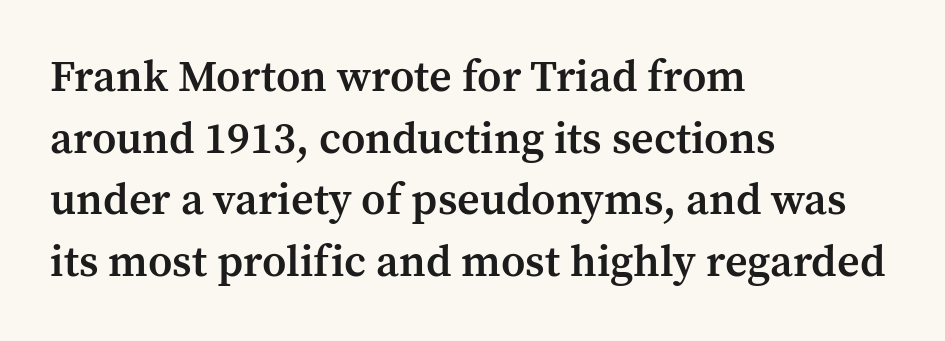
Q: Is the text bold? A: Semi-bold.
Q: Is the text italic (slanted)? A: No, it is upright.
Q: Is the typeface a serif or a sans-serif typeface? A: Serif.
Q: Is the text underlined? A: No.
Q: How is the paragraph aligned? A: Left-aligned.
Q: Is the spacing between letters normal or unusually wide? A: Normal.
Q: Is the spacing between lines tight, normal or loose? A: Normal.
Q: Width (condensed, normal, or wide)? A: Normal.
Q: Stroke contrast? A: Medium.
Q: x-height? A: Medium.
Q: Monospaced? A: No.
